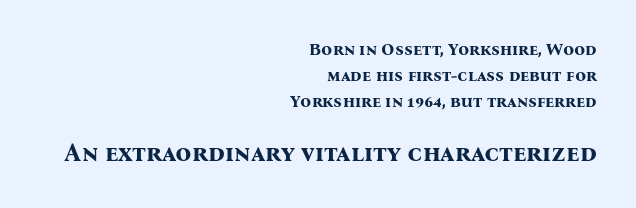
The image shows 25 px bold type, upright; set right-aligned, normal line spacing (1.53x), normal letter spacing, not underlined; the second (bottom) block is 1.47x larger.
